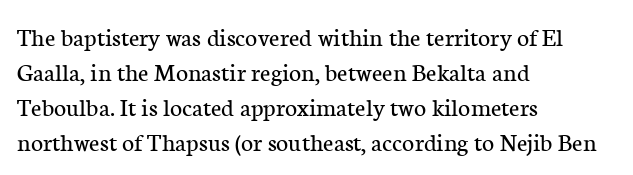
{"italic": "no", "bold": "no", "underline": "no", "align": "left", "line_spacing": "normal", "line_spacing_ratio": 1.35, "letter_spacing": "normal", "letter_spacing_em": 0.0, "glyph_px": 26}
